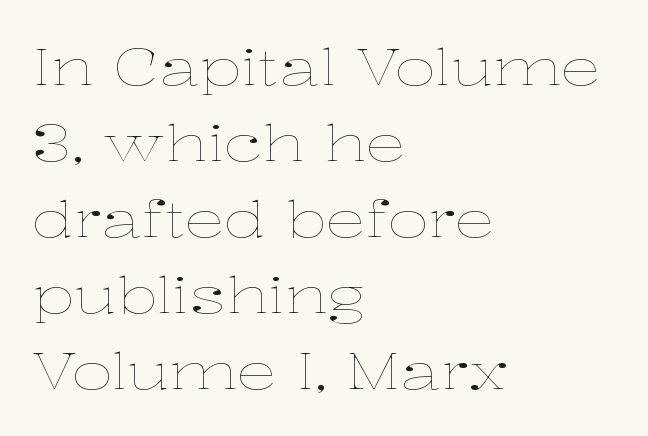
{"italic": "no", "bold": "no", "weight": "thin", "width": "wide", "stroke_contrast": "low", "x_height": "medium", "monospaced": "no", "underline": "no", "align": "left", "line_spacing": "normal", "line_spacing_ratio": 1.52, "letter_spacing": "normal", "letter_spacing_em": 0.0, "glyph_px": 50}
